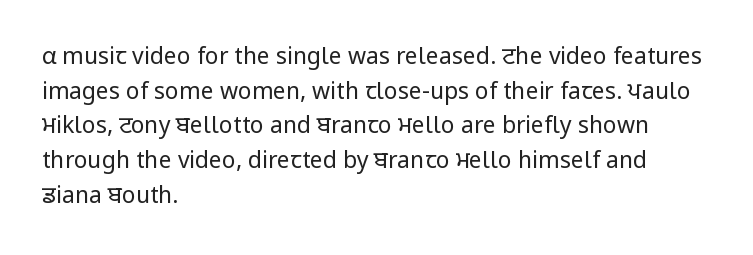
The image shows 23 px text type, upright; set left-aligned, normal line spacing (1.51x), normal letter spacing, not underlined.
